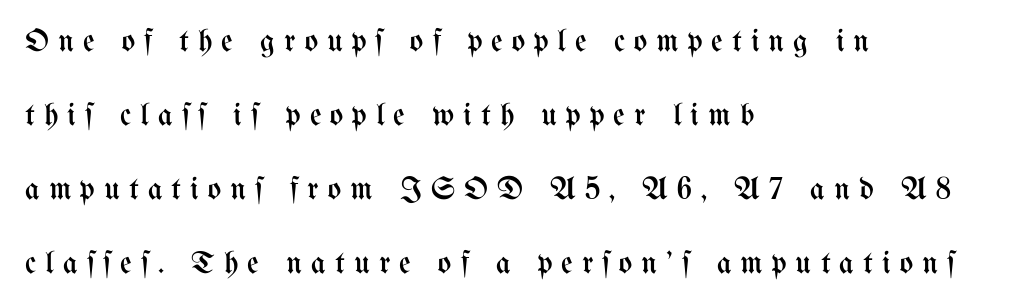
{"italic": "no", "bold": "no", "weight": "regular", "width": "condensed", "stroke_contrast": "medium", "x_height": "medium", "monospaced": "no", "underline": "no", "align": "left", "line_spacing": "loose", "line_spacing_ratio": 2.31, "letter_spacing": "wide", "letter_spacing_em": 0.28, "glyph_px": 32}
